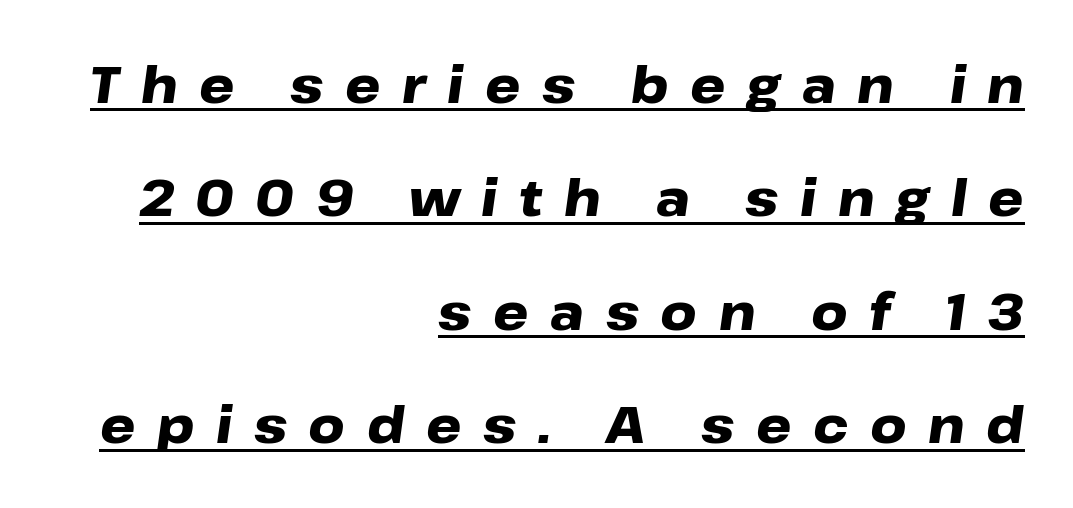
Like a heading marked for emphasis, these lines bear an underscore. Each glyph is drawn with heavy, bold strokes. Here the glyphs are tracked loosely, breaking word shapes into spaced letters. Reading down the block, your eye finds every line finishing at a fixed right position.
